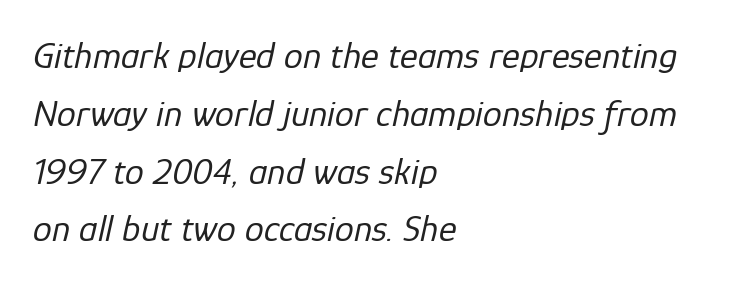
Vertical spacing — default. The passage shown leans; its letterforms are oblique. Character widths vary here, with narrow letters taking less room than wide ones. Layout note: lines flush left. Underline: absent. These lines keep a tight, regular rhythm from letter to letter.
